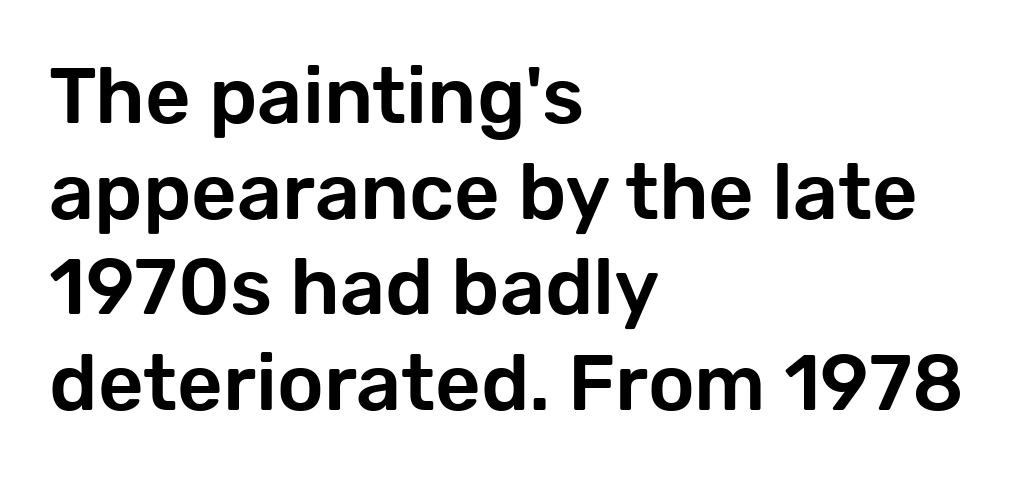
The image shows 79 px sans-serif type, upright; set left-aligned, line spacing 1.21x, normal letter spacing, not underlined; low stroke contrast and a medium x-height.
